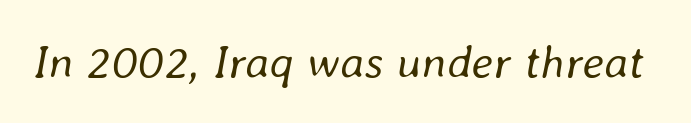
Nobody drew a line under any word here. The text carries the slant typical of an italic or oblique font. Is this a fixed-width face? No — the glyphs have proportional, varying widths. Tracking here is standard; glyphs follow each other at the usual distance. Caption: face not bold, strokes unweighted.
